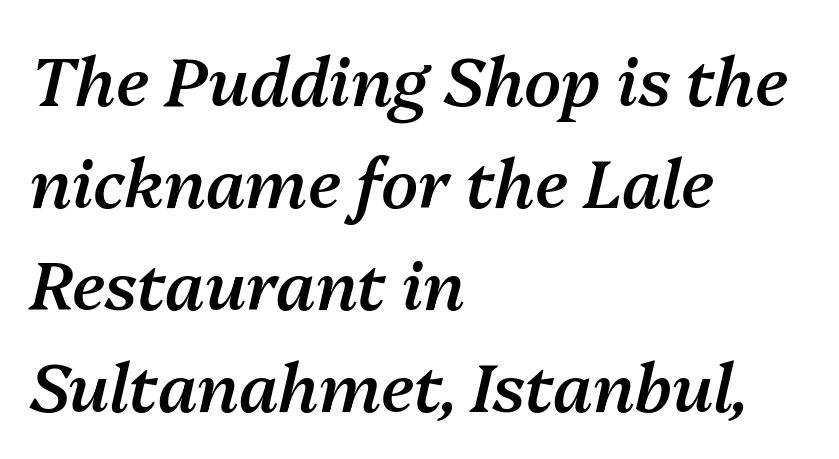
Bold? Not quite — semibold, heavier than regular but stopping short. Rows of type keep a routine distance in the vertical direction. This rendering uses left alignment, leaving the right contour irregular. Does extra space separate the letters? No, they use regular spacing. The strip under each line holds only bare page. An italicized treatment has been applied to the whole sample.
